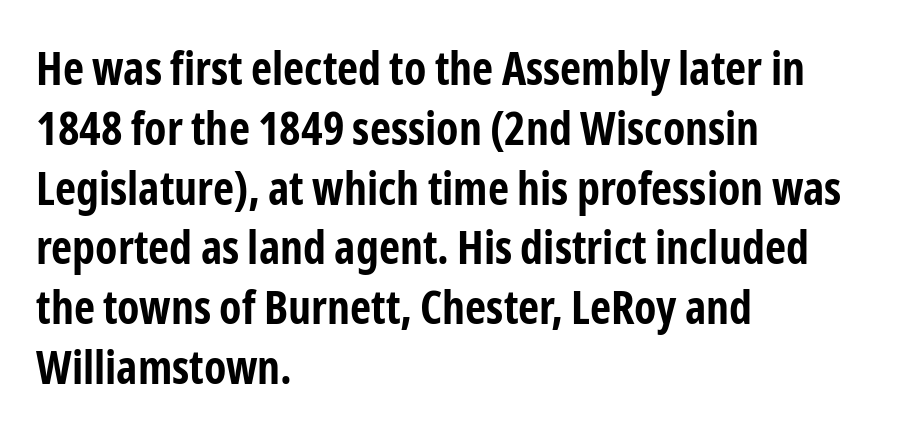
{"serif": "no", "italic": "no", "bold": "yes", "weight": "bold", "width": "condensed", "stroke_contrast": "low", "x_height": "medium", "monospaced": "no", "underline": "no", "align": "left", "line_spacing": "normal", "line_spacing_ratio": 1.3, "letter_spacing": "normal", "letter_spacing_em": 0.0, "glyph_px": 46}
